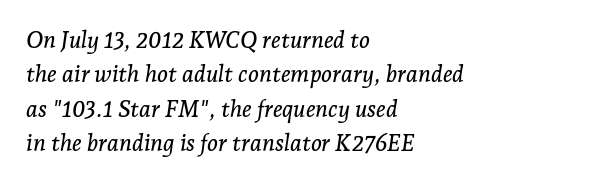
Q: Is the text italic (slanted)? A: Yes, it leans right by about 7 degrees.
Q: Is the text underlined? A: No.
Q: How is the paragraph aligned? A: Left-aligned.
Q: Is the spacing between letters normal or unusually wide? A: Normal.
Q: Is the spacing between lines tight, normal or loose? A: Normal.
